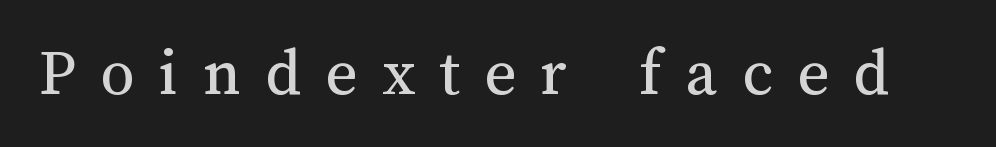
The image shows 68 px regular-weight type, upright; set unusually wide letter spacing (+0.36 em), not underlined; medium stroke contrast and a medium x-height.
